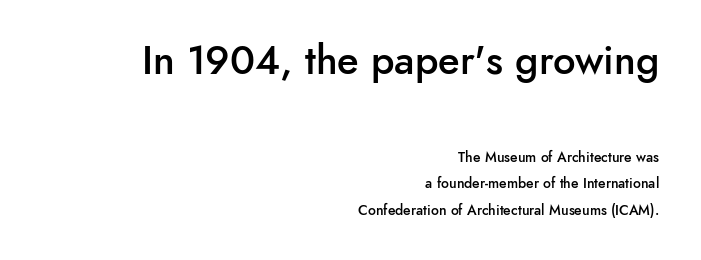
Reading top to bottom, the characters get smaller at the block break. The ragged edge is on the left, which tells us the setting is flush right. These lines were composed using upright roman letters. No extra tracking has been applied to these lines.
